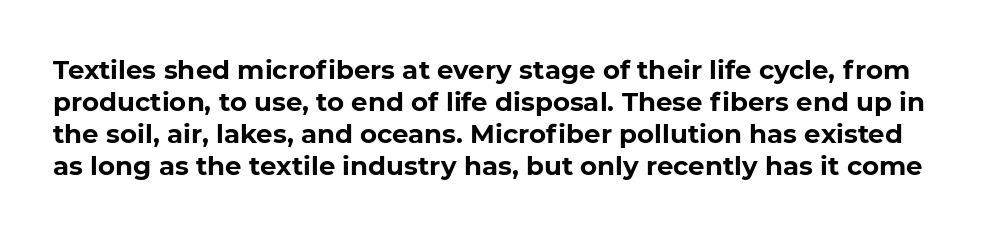
The image shows 26 px bold type; set line spacing 1.23x, normal letter spacing, not underlined.
